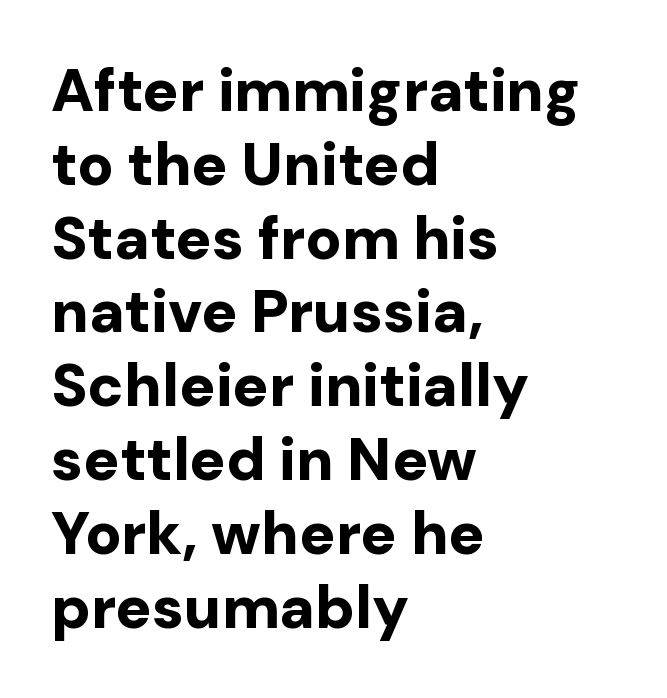
The image shows 60 px bold sans-serif type, upright; set left-aligned, line spacing 1.23x, normal letter spacing, not underlined; low stroke contrast and a medium x-height.
